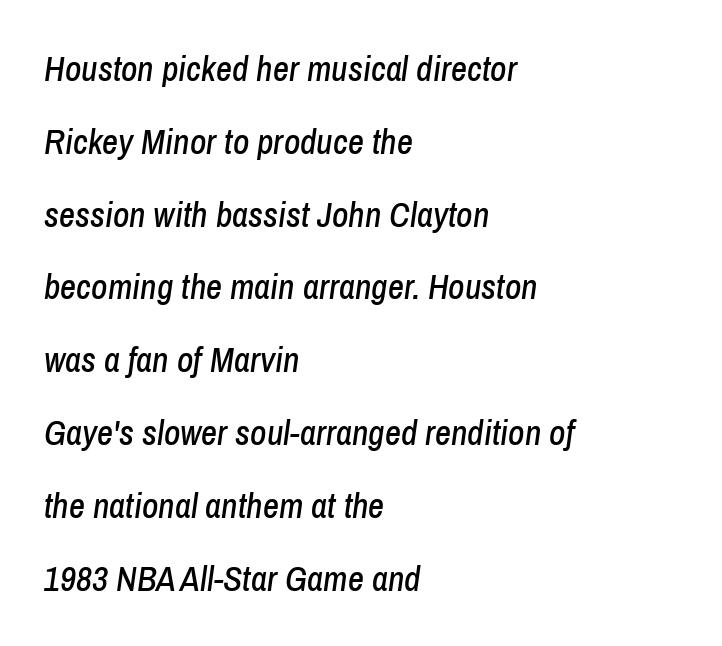
Q: Is the text italic (slanted)? A: Yes, it leans right by about 8 degrees.
Q: Is the text underlined? A: No.
Q: How is the paragraph aligned? A: Left-aligned.
Q: Is the spacing between letters normal or unusually wide? A: Normal.
Q: Is the spacing between lines tight, normal or loose? A: Loose.
Q: Width (condensed, normal, or wide)? A: Condensed.
Q: Stroke contrast? A: Low.
Q: x-height? A: Medium.
Q: Monospaced? A: No.
